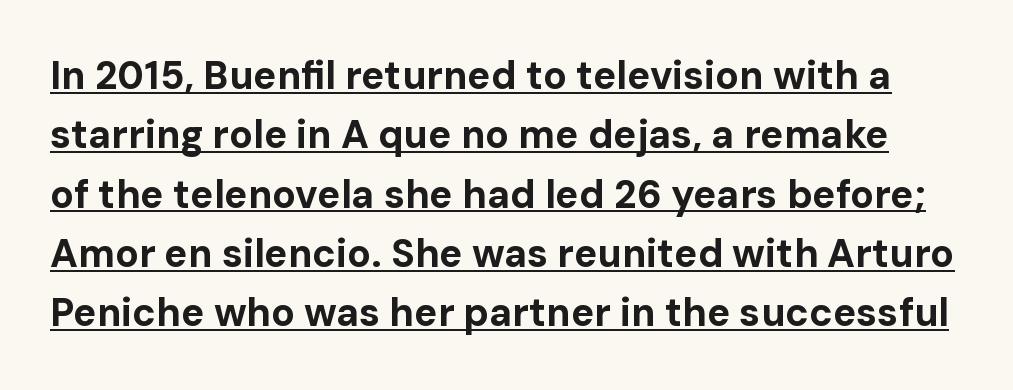
The image shows 39 px bold sans-serif type, upright; set normal line spacing (1.52x), normal letter spacing, underlined; low stroke contrast and a medium x-height.
